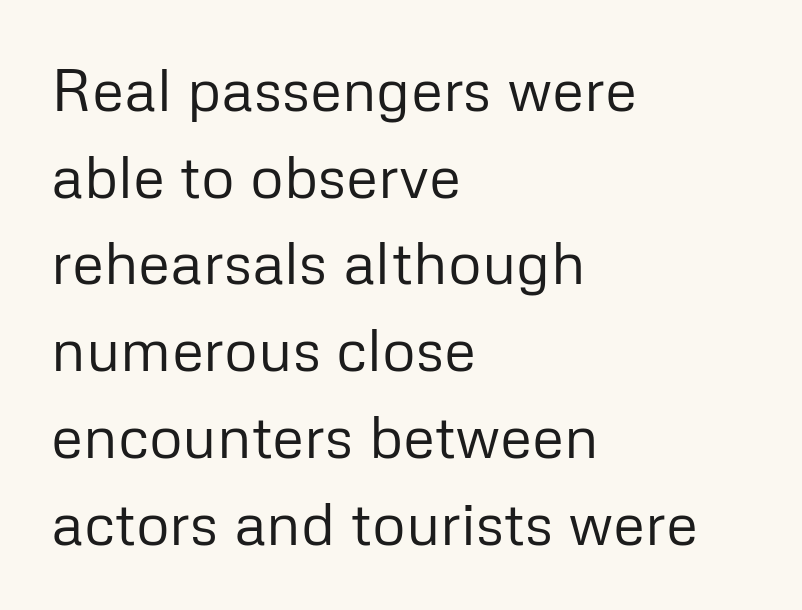
{"serif": "no", "italic": "no", "bold": "no", "weight": "regular", "width": "normal", "stroke_contrast": "low", "x_height": "medium", "monospaced": "no", "underline": "no", "align": "left", "line_spacing": "normal", "line_spacing_ratio": 1.47, "letter_spacing": "normal", "letter_spacing_em": 0.0, "glyph_px": 59}
